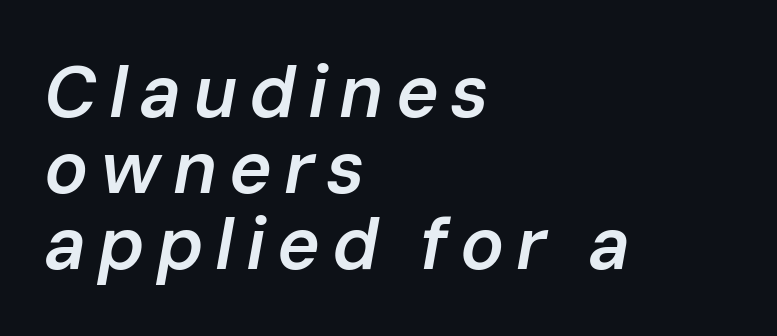
{"italic": "yes", "lean": "right", "slant_degrees": 10, "bold": "semi", "weight": "semibold", "width": "normal", "stroke_contrast": "low", "x_height": "medium", "monospaced": "no", "underline": "no", "align": "left", "line_spacing": "tight", "line_spacing_ratio": 1.04, "glyph_px": 73}
